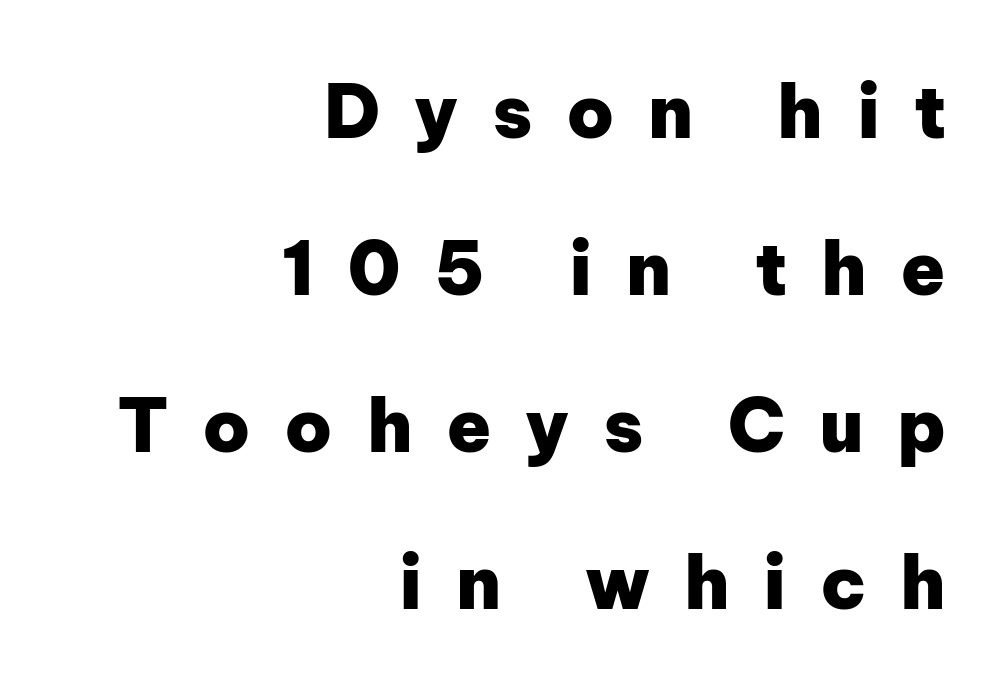
Q: Is the text bold? A: Yes.
Q: Is the text italic (slanted)? A: No, it is upright.
Q: Is the typeface a serif or a sans-serif typeface? A: Sans-serif.
Q: Is the text underlined? A: No.
Q: How is the paragraph aligned? A: Right-aligned.
Q: Is the spacing between letters normal or unusually wide? A: Unusually wide.
Q: Is the spacing between lines tight, normal or loose? A: Loose.
Q: Width (condensed, normal, or wide)? A: Normal.
Q: Stroke contrast? A: Low.
Q: x-height? A: Medium.
Q: Monospaced? A: No.
